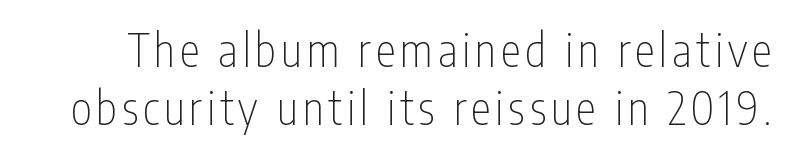
The image shows 45 px thin, condensed sans-serif type, upright; set normal line spacing (1.28x), not underlined; low stroke contrast and a medium x-height.
